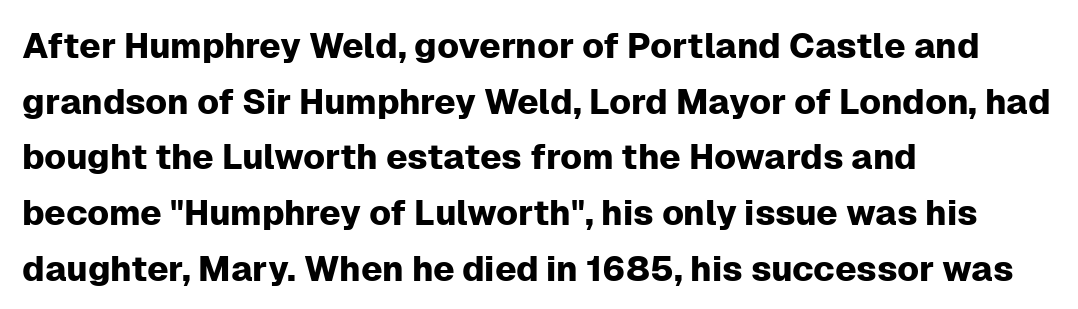
The image shows 35 px sans-serif type, upright; set left-aligned, normal line spacing (1.59x), normal letter spacing, not underlined; low stroke contrast and a medium x-height.
